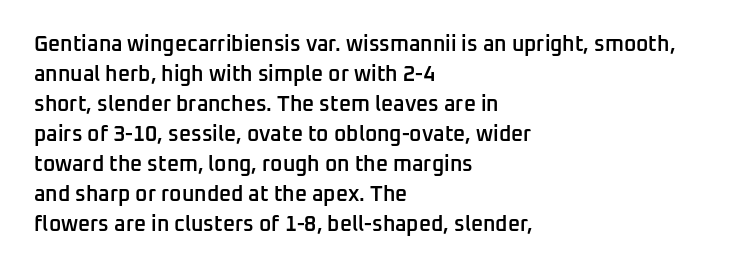
What weight is shown? A semibold, between regular and bold. Nobody touched the tracking dial on this one. This sample keeps an unexceptional amount of space between lines. The typography opts for an upright posture over an oblique one. These lines stack with their left ends in a neat column. The specimen omits any rule beneath the text block's lines.
